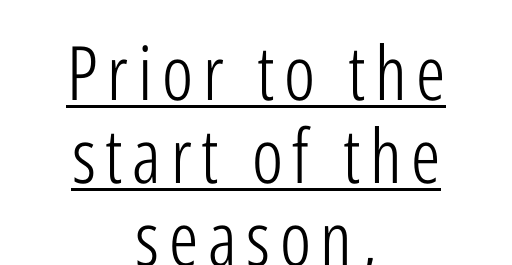
{"serif": "no", "italic": "no", "bold": "no", "weight": "light", "width": "condensed", "stroke_contrast": "low", "x_height": "medium", "monospaced": "no", "underline": "yes", "align": "center", "line_spacing": "tight", "line_spacing_ratio": 1.11, "glyph_px": 75}
